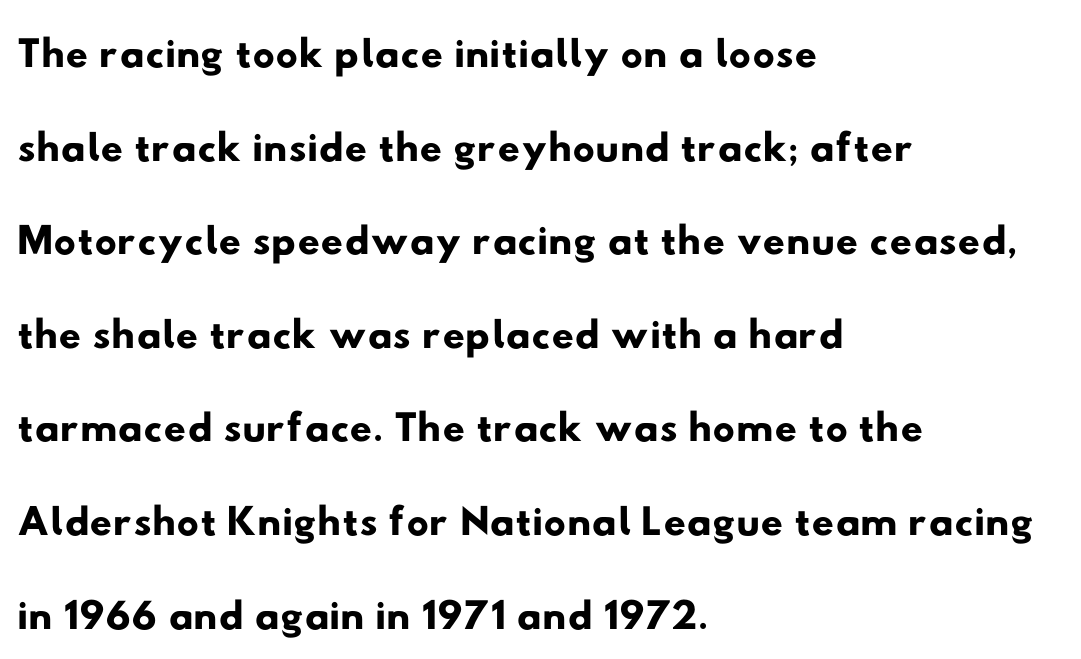
The space between consecutive lines is moderate. Beneath every word, the page is bare. The compositor pushed each line to the left boundary. Tracking here is standard; glyphs follow each other at the usual distance.
